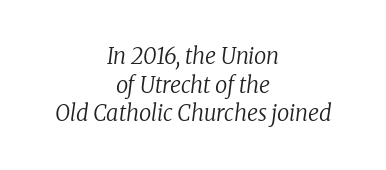
The image shows 22 px text type, italic (leaning right); set centered, normal line spacing (1.3x), normal letter spacing, not underlined.
